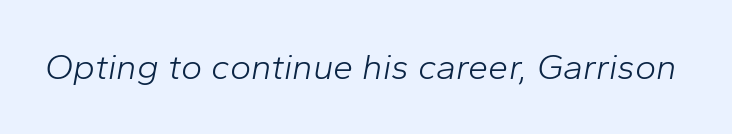
Beneath every word, the page is bare. The rendering uses natural spacing where letterforms have individual widths. Students, note that the glyphs here touch the page at normal intervals. Letters have the restrained weight of plain body copy at most.
